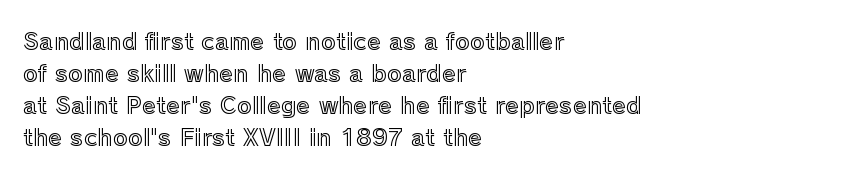
These lines are set flush left with a ragged right edge. Nope, not italic — everything's standing straight. Observe the ordinary spacing: letters are neighbours, not strangers. Vertically, the passage feels balanced, rows spaced as you'd expect. Has an underline been added? It has not.
